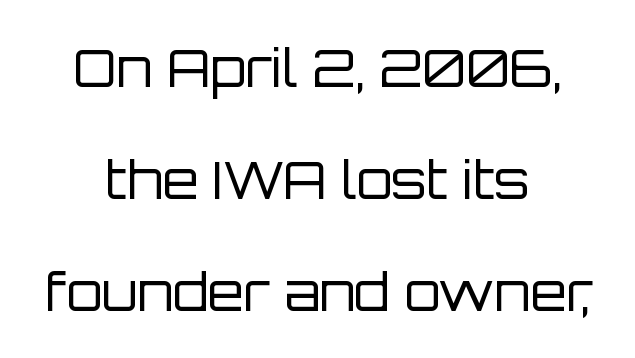
Q: Is the text bold? A: No.
Q: Is the text italic (slanted)? A: No, it is upright.
Q: Is the typeface a serif or a sans-serif typeface? A: Sans-serif.
Q: Is the text underlined? A: No.
Q: How is the paragraph aligned? A: Centered.
Q: Is the spacing between letters normal or unusually wide? A: Normal.
Q: Is the spacing between lines tight, normal or loose? A: Loose.
Q: Width (condensed, normal, or wide)? A: Normal.
Q: Stroke contrast? A: Low.
Q: x-height? A: Large.
Q: Monospaced? A: No.
